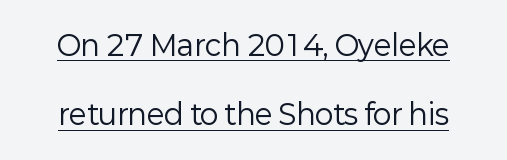
When letters stand straight like this, we call the style roman or upright. Standard letterfit; no display-style spreading of the glyphs. Quick note: underline on. Stems and bowls with no extra thickness — not bold. Think of a printed novel: that variable character pitch is what you see here.
